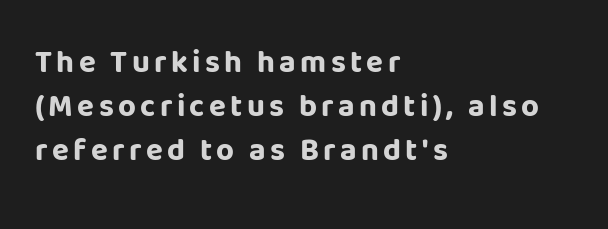
The image shows 31 px bold sans-serif type, upright; set left-aligned, normal line spacing (1.42x), not underlined; low stroke contrast and a large x-height.
